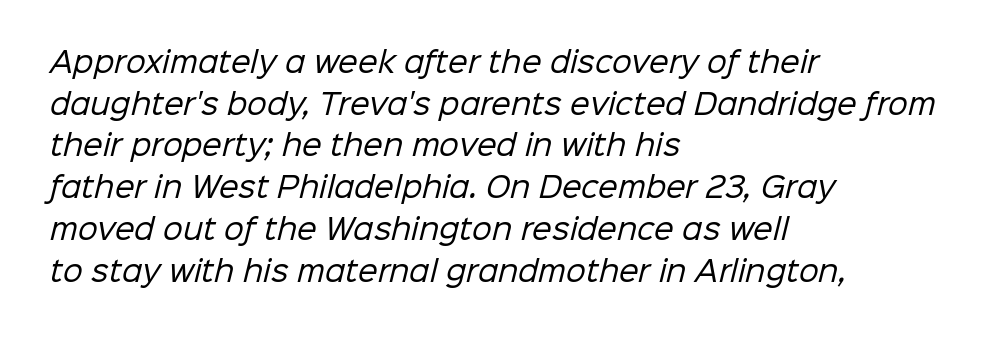
Q: Is the text bold? A: No.
Q: Is the typeface a serif or a sans-serif typeface? A: Sans-serif.
Q: Is the text underlined? A: No.
Q: How is the paragraph aligned? A: Left-aligned.
Q: Is the spacing between letters normal or unusually wide? A: Normal.
Q: Is the spacing between lines tight, normal or loose? A: Normal.
Q: Width (condensed, normal, or wide)? A: Normal.
Q: Stroke contrast? A: Low.
Q: x-height? A: Medium.
Q: Monospaced? A: No.
